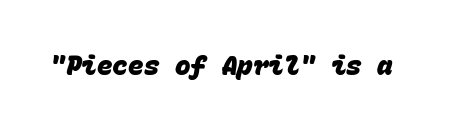
{"bold": "yes", "underline": "no", "letter_spacing": "normal", "letter_spacing_em": 0.0, "glyph_px": 26}
